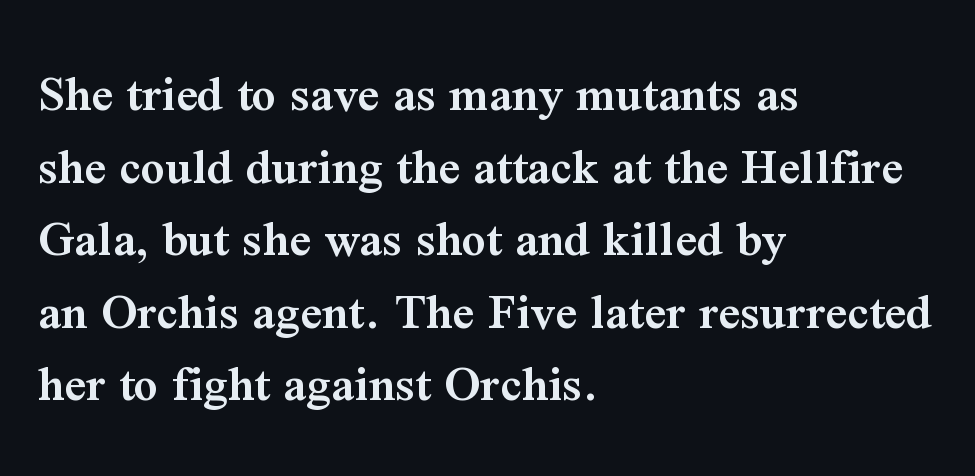
{"serif": "yes", "italic": "no", "bold": "semi", "weight": "semibold", "width": "normal", "stroke_contrast": "medium", "x_height": "medium", "monospaced": "no", "underline": "no", "align": "left", "line_spacing": "normal", "line_spacing_ratio": 1.37, "letter_spacing": "normal", "letter_spacing_em": 0.0, "glyph_px": 53}
